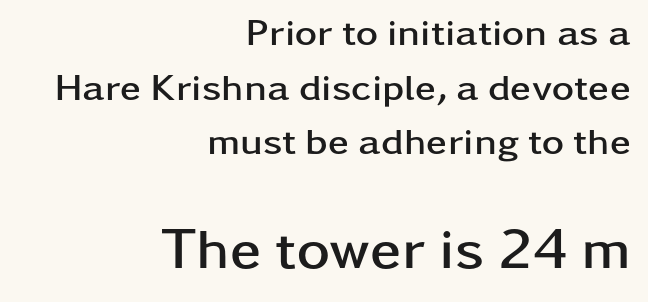
{"serif": "no", "italic": "no", "bold": "yes", "weight": "semibold", "width": "wide", "stroke_contrast": "low", "x_height": "medium", "monospaced": "no", "underline": "no", "align": "right", "line_spacing": "normal", "line_spacing_ratio": 1.44, "letter_spacing": "normal", "letter_spacing_em": 0.0, "larger_block": "second", "size_ratio": 1.5, "glyph_px": 57}
